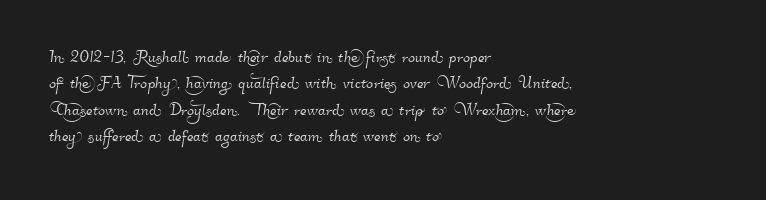
The lines sit at an ordinary, default distance from one another. A clean baseline with only descenders dipping below it. Is the letter spacing exaggerated? No — it looks like the ordinary default. One-word summary of the alignment: left.
